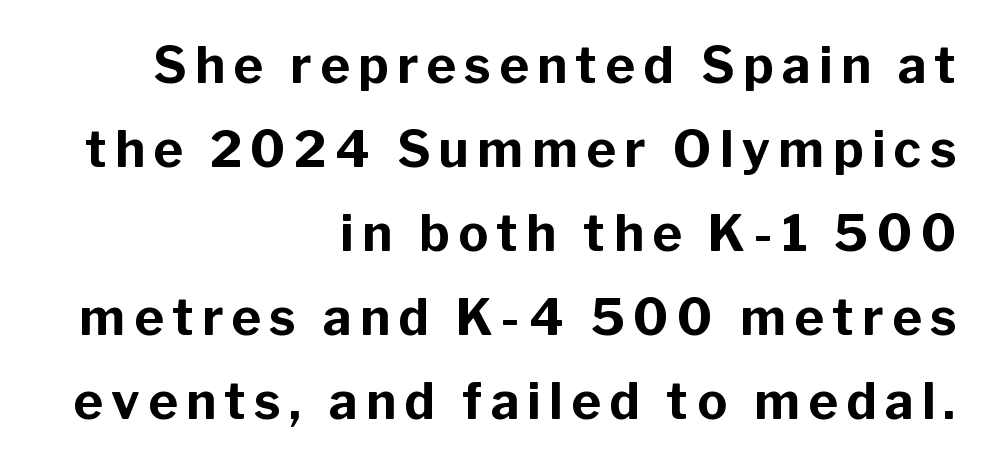
Q: Is the text bold? A: Yes.
Q: Is the text italic (slanted)? A: No, it is upright.
Q: Is the typeface a serif or a sans-serif typeface? A: Sans-serif.
Q: Is the text underlined? A: No.
Q: How is the paragraph aligned? A: Right-aligned.
Q: Is the spacing between lines tight, normal or loose? A: Normal.
Q: Width (condensed, normal, or wide)? A: Normal.
Q: Stroke contrast? A: Low.
Q: x-height? A: Medium.
Q: Monospaced? A: No.
